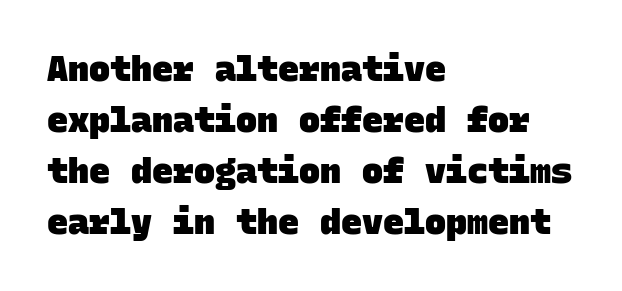
{"serif": "no", "bold": "yes", "weight": "heavy", "width": "normal", "stroke_contrast": "low", "x_height": "large", "monospaced": "yes", "underline": "no", "align": "left", "line_spacing": "normal", "line_spacing_ratio": 1.46, "letter_spacing": "normal", "letter_spacing_em": 0.0, "glyph_px": 35}
